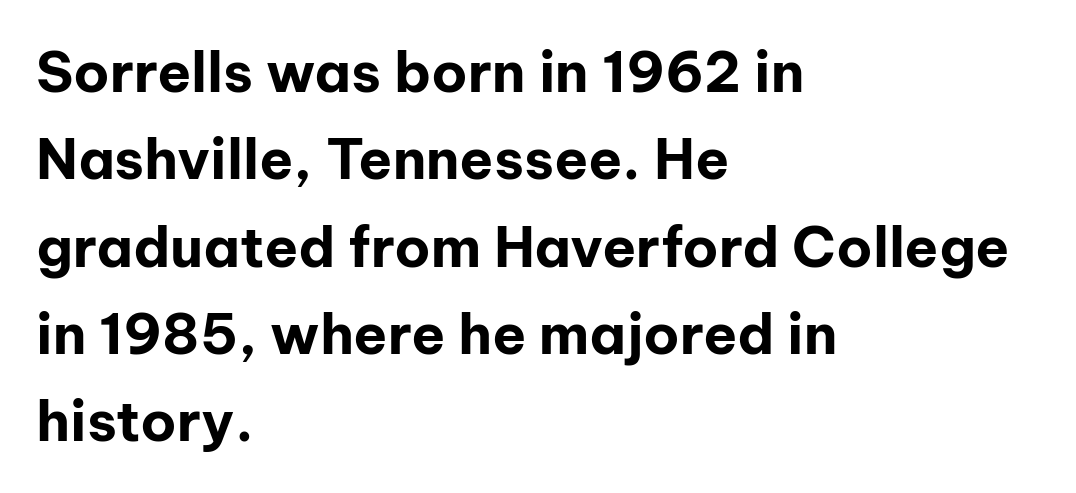
{"serif": "no", "italic": "no", "bold": "yes", "weight": "bold", "width": "normal", "stroke_contrast": "low", "x_height": "medium", "monospaced": "no", "underline": "no", "align": "left", "line_spacing": "normal", "line_spacing_ratio": 1.56, "letter_spacing": "normal", "letter_spacing_em": 0.0, "glyph_px": 56}
